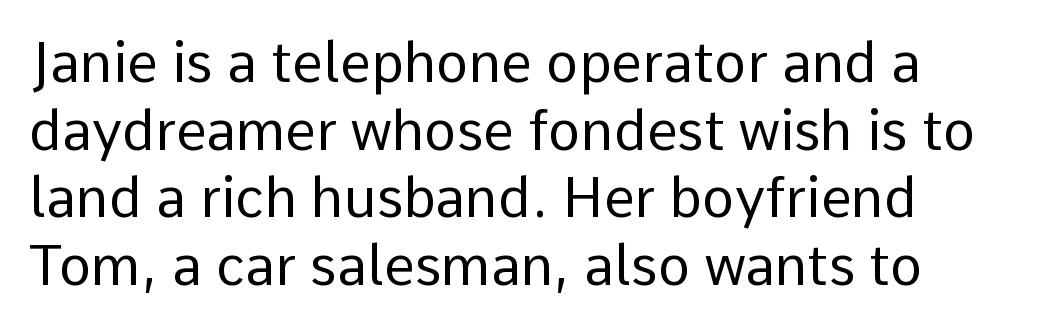
{"serif": "no", "italic": "no", "bold": "no", "weight": "regular", "width": "normal", "stroke_contrast": "low", "x_height": "medium", "monospaced": "no", "underline": "no", "align": "left", "line_spacing_ratio": 1.23, "letter_spacing": "normal", "letter_spacing_em": 0.0, "glyph_px": 55}
